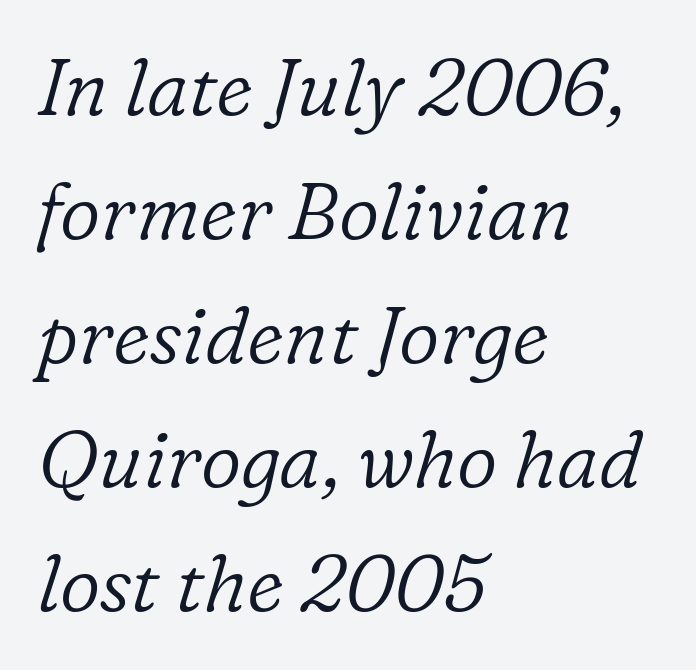
Q: Is the text bold? A: No.
Q: Is the text italic (slanted)? A: Yes, it leans right by about 16 degrees.
Q: Is the typeface a serif or a sans-serif typeface? A: Serif.
Q: Is the text underlined? A: No.
Q: How is the paragraph aligned? A: Left-aligned.
Q: Is the spacing between letters normal or unusually wide? A: Normal.
Q: Is the spacing between lines tight, normal or loose? A: Normal.
Q: Width (condensed, normal, or wide)? A: Normal.
Q: Stroke contrast? A: Low.
Q: x-height? A: Medium.
Q: Monospaced? A: No.
